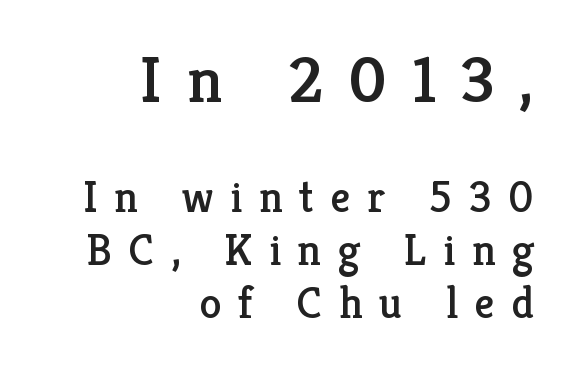
Q: Is the text italic (slanted)? A: No, it is upright.
Q: Is the typeface a serif or a sans-serif typeface? A: Serif.
Q: Is the text underlined? A: No.
Q: How is the paragraph aligned? A: Right-aligned.
Q: Is the spacing between letters normal or unusually wide? A: Unusually wide.
Q: Which block of text is set in a larger size, the first (top) or the second (bottom)? A: The first (top) one.
Q: Width (condensed, normal, or wide)? A: Normal.
Q: Stroke contrast? A: Low.
Q: x-height? A: Medium.
Q: Monospaced? A: No.
